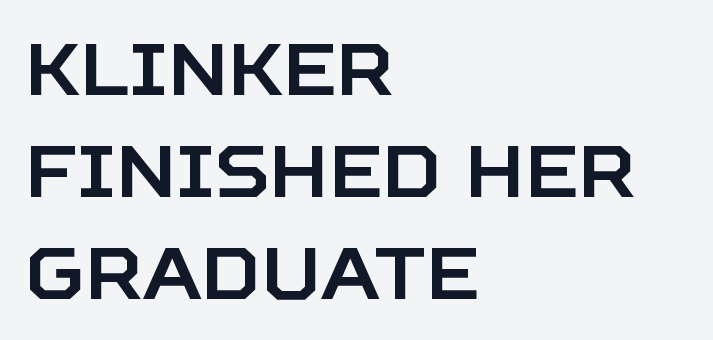
{"serif": "no", "italic": "no", "width": "normal", "stroke_contrast": "low", "x_height": "large", "monospaced": "no", "underline": "no", "align": "left", "line_spacing": "normal", "line_spacing_ratio": 1.4, "letter_spacing": "normal", "letter_spacing_em": 0.0, "glyph_px": 73}
